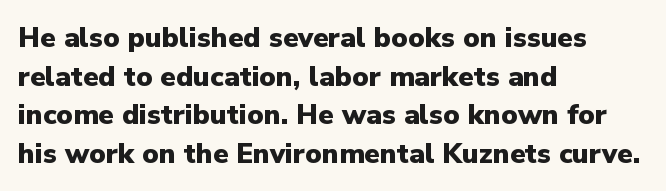
{"serif": "no", "italic": "no", "bold": "yes", "weight": "heavy", "width": "normal", "stroke_contrast": "low", "x_height": "medium", "monospaced": "no", "underline": "no", "align": "left", "line_spacing": "normal", "line_spacing_ratio": 1.38, "letter_spacing": "normal", "letter_spacing_em": 0.0, "glyph_px": 28}
